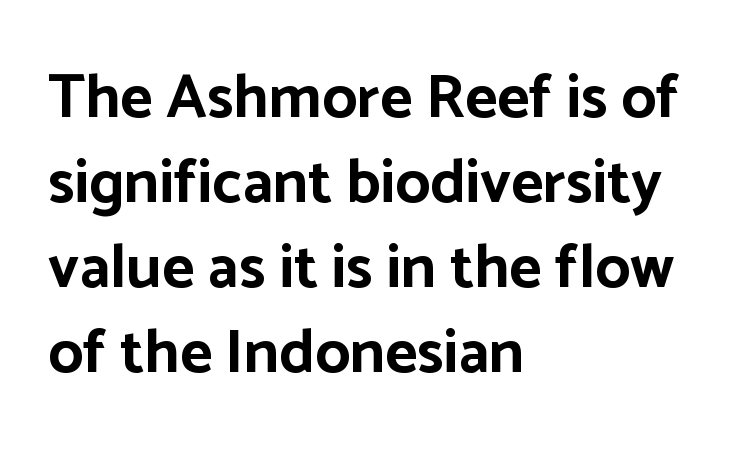
Q: Is the text bold? A: Yes.
Q: Is the text italic (slanted)? A: No, it is upright.
Q: Is the typeface a serif or a sans-serif typeface? A: Sans-serif.
Q: Is the text underlined? A: No.
Q: How is the paragraph aligned? A: Left-aligned.
Q: Is the spacing between letters normal or unusually wide? A: Normal.
Q: Is the spacing between lines tight, normal or loose? A: Normal.
Q: Width (condensed, normal, or wide)? A: Normal.
Q: Stroke contrast? A: Low.
Q: x-height? A: Medium.
Q: Monospaced? A: No.
